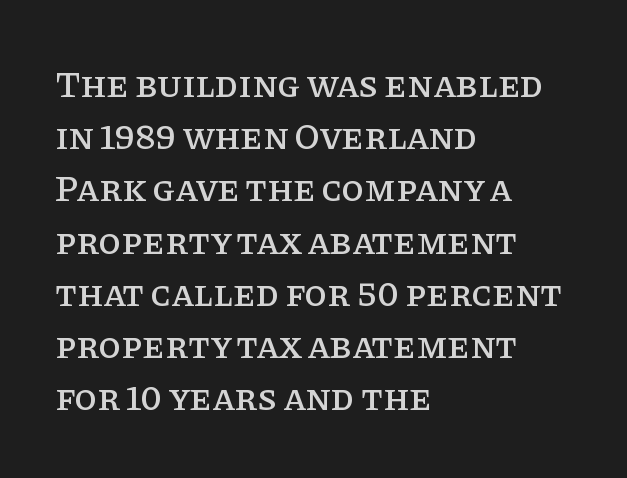
Q: Is the text italic (slanted)? A: No, it is upright.
Q: Is the typeface a serif or a sans-serif typeface? A: Serif.
Q: Is the text underlined? A: No.
Q: How is the paragraph aligned? A: Left-aligned.
Q: Is the spacing between letters normal or unusually wide? A: Normal.
Q: Is the spacing between lines tight, normal or loose? A: Normal.
Q: Width (condensed, normal, or wide)? A: Normal.
Q: Stroke contrast? A: Low.
Q: x-height? A: Large.
Q: Monospaced? A: No.
